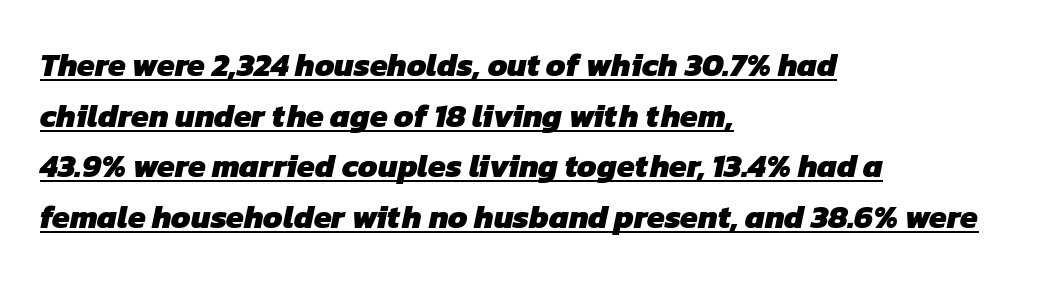
{"serif": "no", "bold": "yes", "weight": "heavy", "width": "normal", "stroke_contrast": "low", "x_height": "medium", "monospaced": "no", "underline": "yes", "align": "left", "line_spacing": "normal", "line_spacing_ratio": 1.58, "letter_spacing": "normal", "letter_spacing_em": 0.0, "glyph_px": 32}
